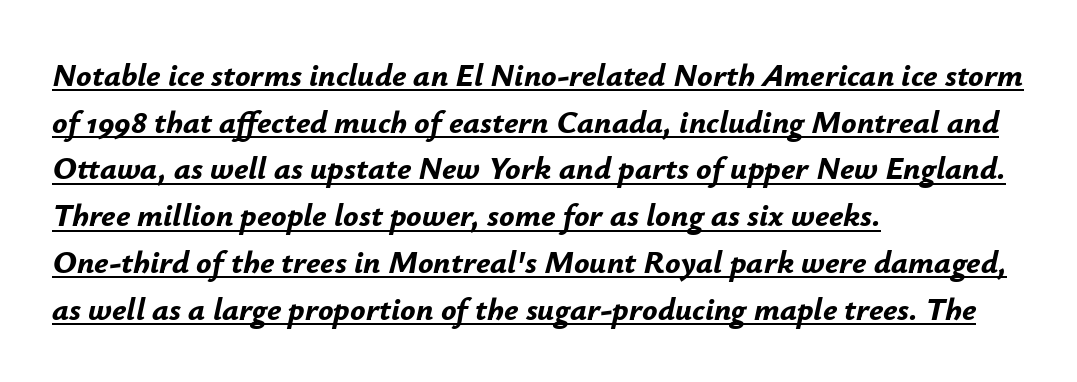
Q: Is the text bold? A: Yes.
Q: Is the text italic (slanted)? A: Yes, it leans right by about 12 degrees.
Q: Is the text underlined? A: Yes.
Q: How is the paragraph aligned? A: Left-aligned.
Q: Is the spacing between letters normal or unusually wide? A: Normal.
Q: Is the spacing between lines tight, normal or loose? A: Normal.
Q: Width (condensed, normal, or wide)? A: Normal.
Q: Stroke contrast? A: Low.
Q: x-height? A: Small.
Q: Monospaced? A: No.
